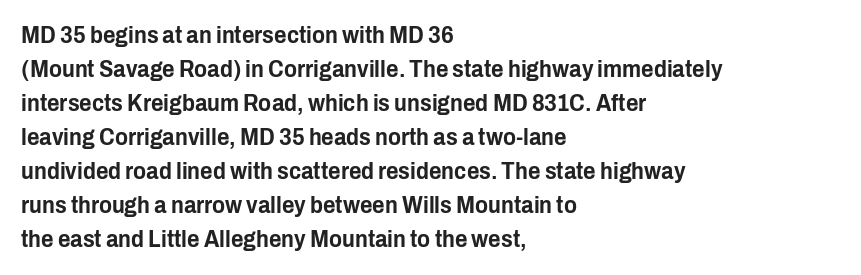
The image shows 24 px text type, upright; set left-aligned, normal line spacing (1.42x), normal letter spacing, not underlined.
